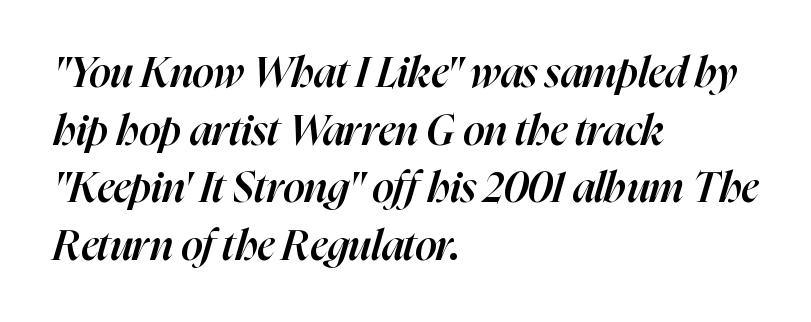
Does the leading feel generous? No, just average. Summary of weight: moderately heavy, a semibold. A classic flush-left, rag-right setting is used for this passage. Anything drawn beneath the words? Only blank space. Every character sits at an angle, as italics do. This sample has the flowing, uneven cadence of proportional lettering.
